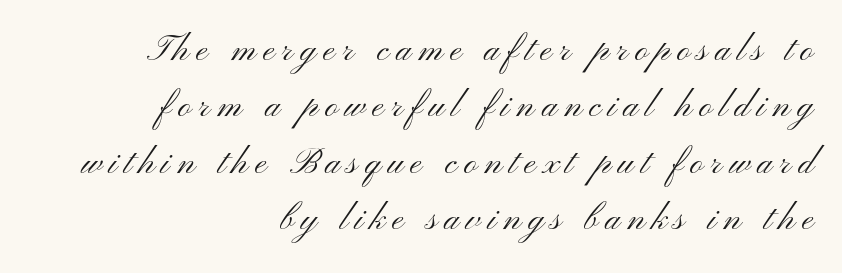
Q: Is the text bold? A: No.
Q: Is the text italic (slanted)? A: Yes.
Q: Is the typeface a serif or a sans-serif typeface? A: Sans-serif.
Q: Is the text underlined? A: No.
Q: How is the paragraph aligned? A: Right-aligned.
Q: Is the spacing between letters normal or unusually wide? A: Unusually wide.
Q: Is the spacing between lines tight, normal or loose? A: Normal.
Q: Width (condensed, normal, or wide)? A: Wide.
Q: Stroke contrast? A: Medium.
Q: x-height? A: Small.
Q: Monospaced? A: No.
